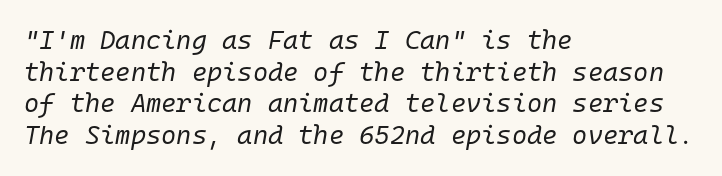
The image shows 26 px text type, italic (leaning right); set left-aligned, line spacing 1.22x, normal letter spacing, not underlined.
